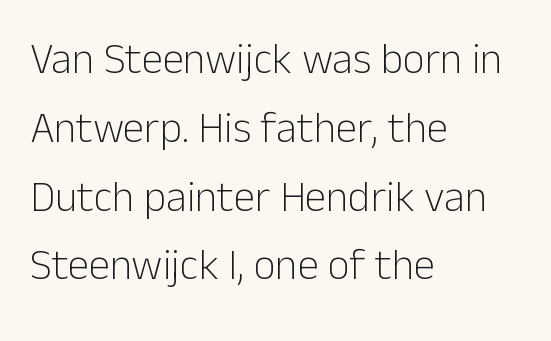
The letters stand upright; this is a roman face. The strokes carry an ordinary text weight at most. Each row of text sits above clean, open space. The passage shown is typed in a proportional face where columns would drift.
